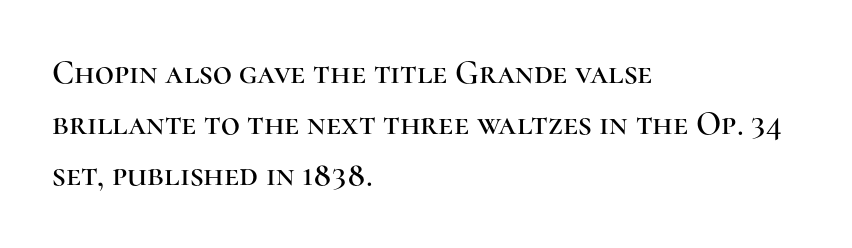
Q: Is the text italic (slanted)? A: No, it is upright.
Q: Is the typeface a serif or a sans-serif typeface? A: Serif.
Q: Is the text underlined? A: No.
Q: How is the paragraph aligned? A: Left-aligned.
Q: Is the spacing between letters normal or unusually wide? A: Normal.
Q: Is the spacing between lines tight, normal or loose? A: Normal.
Q: Width (condensed, normal, or wide)? A: Normal.
Q: Stroke contrast? A: High.
Q: x-height? A: Medium.
Q: Monospaced? A: No.
